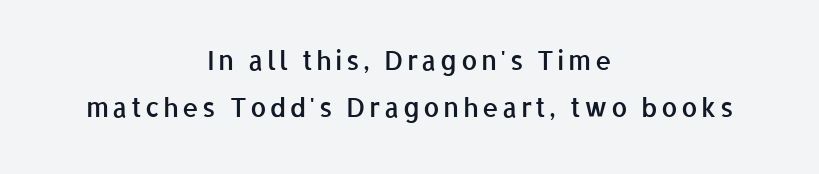
These lines are centered, leaving both edges ragged. Any mark beneath the type? The region is blank. Is the type bold? Partly — it's a semibold, heavier than regular but not fully bold. Characters remain perfectly vertical along every line.
